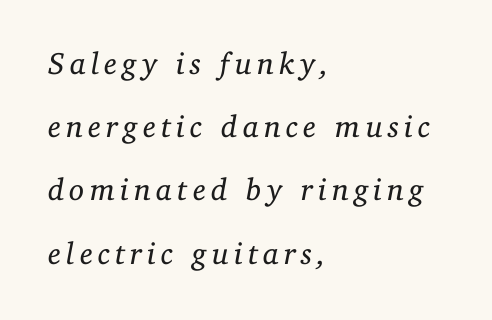
The image shows 31 px regular-weight serif type, italic (leaning right); set left-aligned, loose line spacing (2.04x), not underlined; low stroke contrast and a medium x-height.
